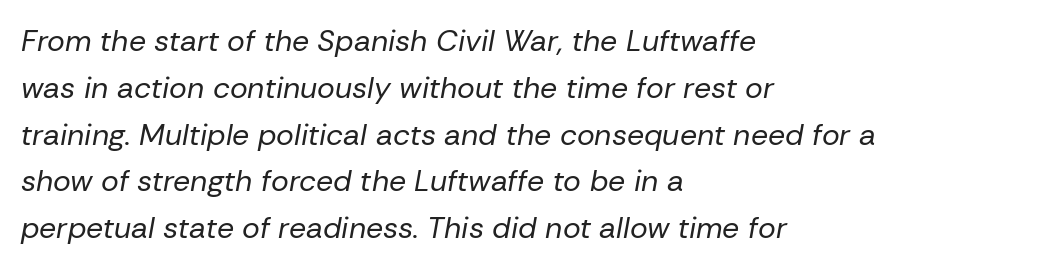
Q: Is the text bold? A: No.
Q: Is the text italic (slanted)? A: Yes, it leans right by about 10 degrees.
Q: Is the text underlined? A: No.
Q: How is the paragraph aligned? A: Left-aligned.
Q: Is the spacing between letters normal or unusually wide? A: Normal.
Q: Is the spacing between lines tight, normal or loose? A: Normal.
Q: Width (condensed, normal, or wide)? A: Normal.
Q: Stroke contrast? A: Low.
Q: x-height? A: Medium.
Q: Monospaced? A: No.
